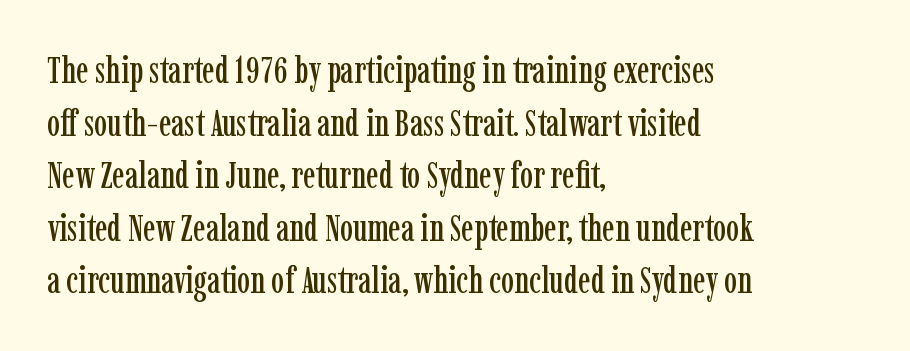
Q: Is the text italic (slanted)? A: No, it is upright.
Q: Is the typeface a serif or a sans-serif typeface? A: Serif.
Q: Is the text underlined? A: No.
Q: How is the paragraph aligned? A: Left-aligned.
Q: Is the spacing between letters normal or unusually wide? A: Normal.
Q: Is the spacing between lines tight, normal or loose? A: Normal.
Q: Width (condensed, normal, or wide)? A: Condensed.
Q: Stroke contrast? A: Low.
Q: x-height? A: Medium.
Q: Monospaced? A: No.
